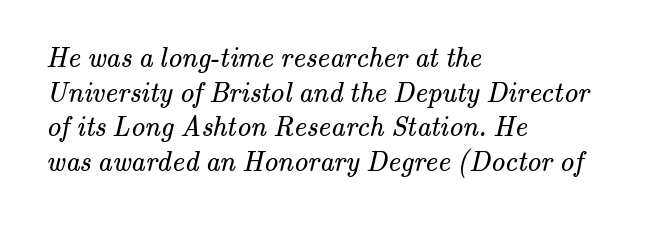
Q: Is the text bold? A: No.
Q: Is the typeface a serif or a sans-serif typeface? A: Serif.
Q: Is the text underlined? A: No.
Q: How is the paragraph aligned? A: Left-aligned.
Q: Is the spacing between letters normal or unusually wide? A: Normal.
Q: Width (condensed, normal, or wide)? A: Normal.
Q: Stroke contrast? A: Medium.
Q: x-height? A: Small.
Q: Monospaced? A: No.
